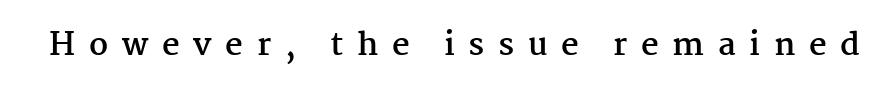
The image shows 31 px semibold serif type, upright; set unusually wide letter spacing (+0.44 em), not underlined; medium stroke contrast and a medium x-height.
